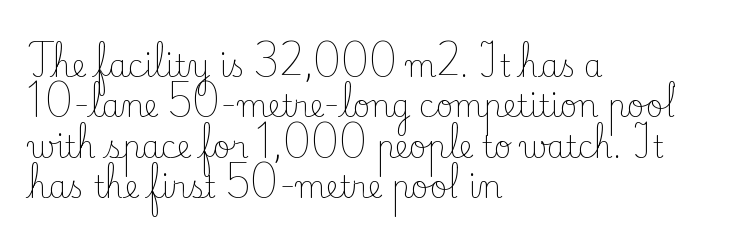
Q: Is the text bold? A: No.
Q: Is the text italic (slanted)? A: No, it is upright.
Q: Is the typeface a serif or a sans-serif typeface? A: Serif.
Q: Is the text underlined? A: No.
Q: How is the paragraph aligned? A: Left-aligned.
Q: Is the spacing between letters normal or unusually wide? A: Normal.
Q: Is the spacing between lines tight, normal or loose? A: Normal.
Q: Width (condensed, normal, or wide)? A: Normal.
Q: Stroke contrast? A: Low.
Q: x-height? A: Small.
Q: Monospaced? A: No.
